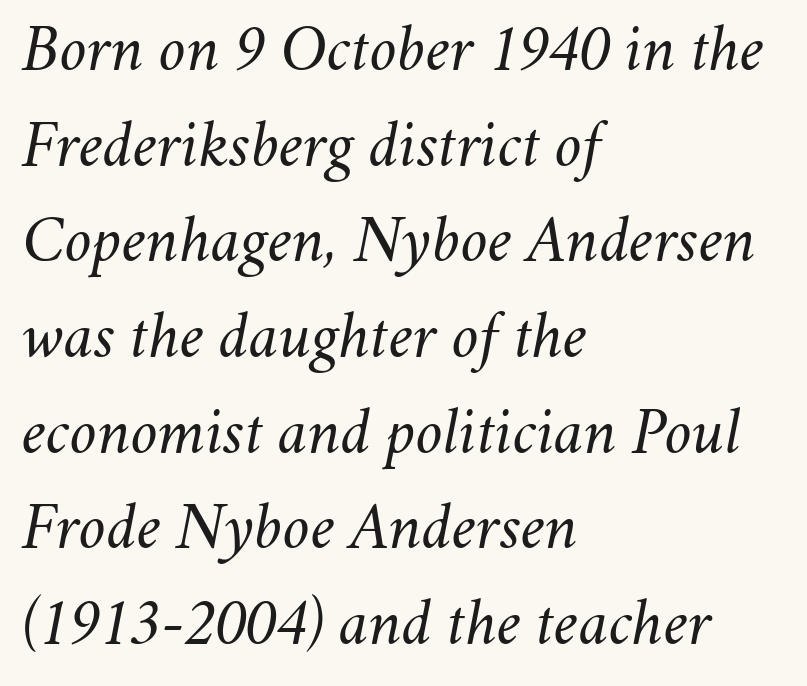
{"italic": "yes", "lean": "right", "slant_degrees": 11, "bold": "no", "weight": "regular", "width": "normal", "stroke_contrast": "medium", "x_height": "small", "monospaced": "no", "underline": "no", "align": "left", "line_spacing": "normal", "line_spacing_ratio": 1.45, "letter_spacing": "normal", "letter_spacing_em": 0.0, "glyph_px": 66}
